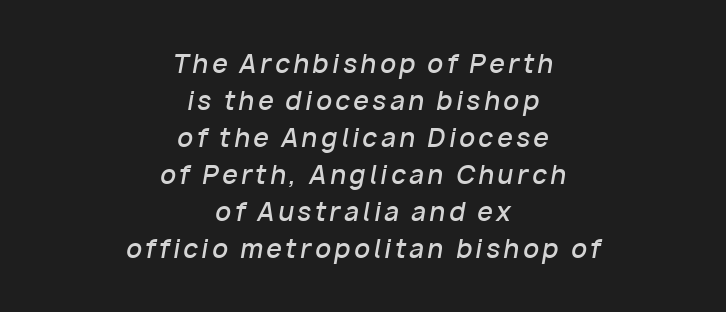
{"italic": "yes", "lean": "right", "slant_degrees": 10, "bold": "semi", "underline": "no", "align": "center", "line_spacing": "normal", "line_spacing_ratio": 1.48, "glyph_px": 25}
